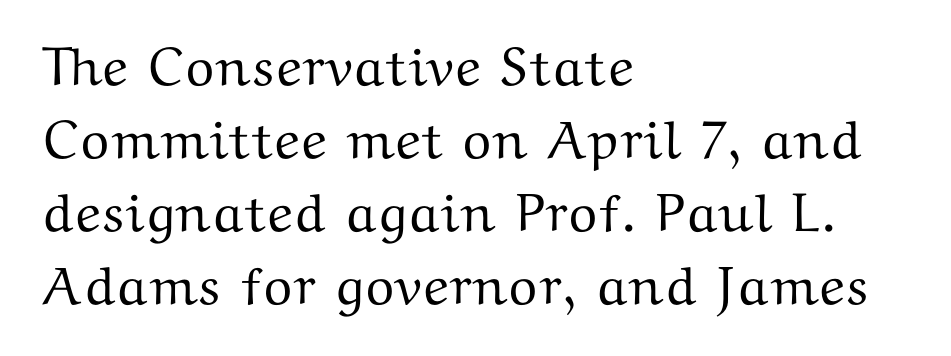
The image shows 54 px wide serif type, upright; set left-aligned, normal line spacing (1.35x), normal letter spacing, not underlined; medium stroke contrast and a medium x-height.
